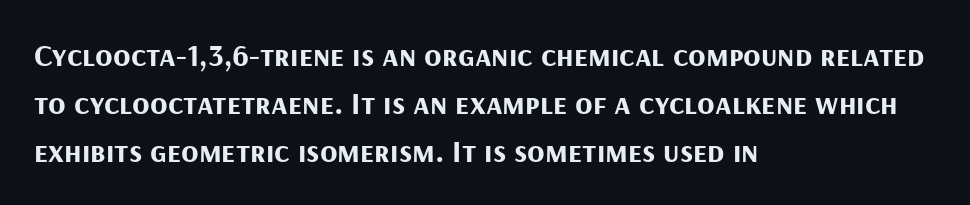
Q: Is the text bold? A: Yes.
Q: Is the text italic (slanted)? A: No, it is upright.
Q: Is the typeface a serif or a sans-serif typeface? A: Sans-serif.
Q: Is the text underlined? A: No.
Q: How is the paragraph aligned? A: Left-aligned.
Q: Is the spacing between letters normal or unusually wide? A: Normal.
Q: Is the spacing between lines tight, normal or loose? A: Normal.
Q: Width (condensed, normal, or wide)? A: Normal.
Q: Stroke contrast? A: Medium.
Q: x-height? A: Medium.
Q: Monospaced? A: No.
